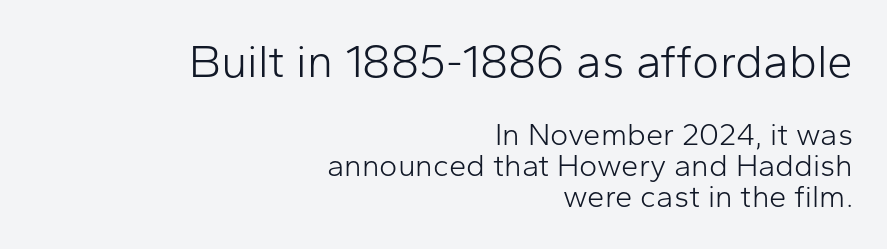
The image shows 46 px light sans-serif type, upright; set right-aligned, tight line spacing (0.99x), normal letter spacing, not underlined; the first (top) block is 1.48x larger; low stroke contrast and a medium x-height.
